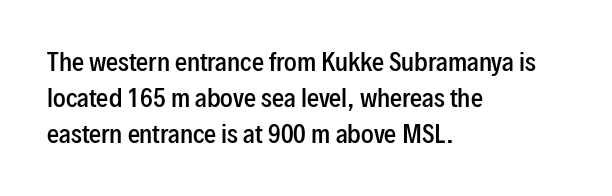
The image shows 24 px text type, upright; set left-aligned, normal line spacing (1.49x), normal letter spacing, not underlined.
